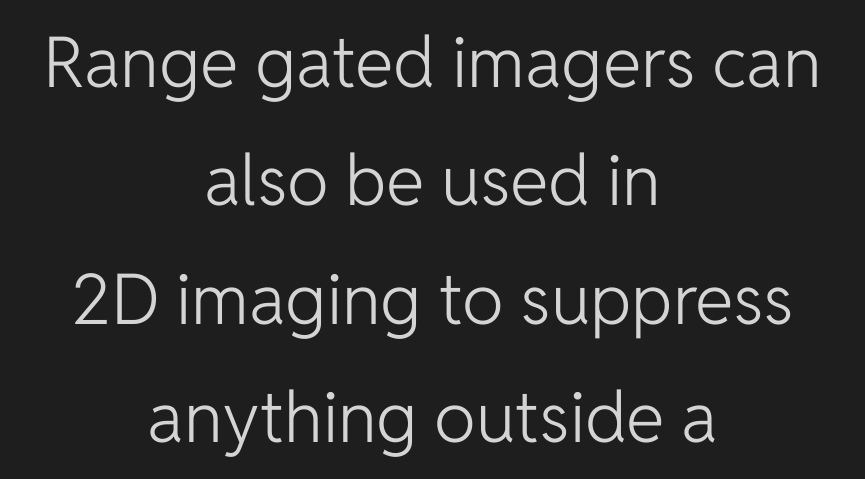
Proportional: the letters do not fall into vertical columns. The line texture is even and compact thanks to regular tracking. A sans-serif font was chosen for this passage. Each row of text sits above clean, open space. A light-to-regular cut is what we see here.
